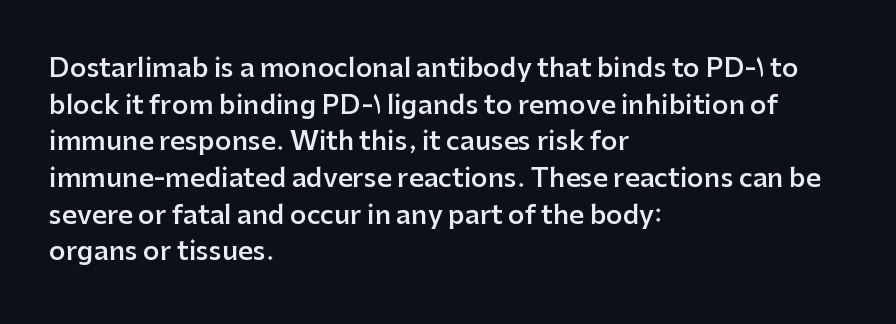
The image shows 26 px text type, upright; set left-aligned, normal line spacing (1.41x), normal letter spacing, not underlined.
